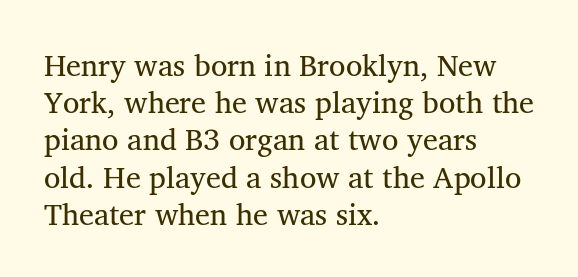
{"serif": "yes", "width": "normal", "stroke_contrast": "medium", "x_height": "medium", "monospaced": "no", "underline": "no", "align": "left", "line_spacing_ratio": 1.24, "letter_spacing": "normal", "letter_spacing_em": 0.0, "glyph_px": 30}
